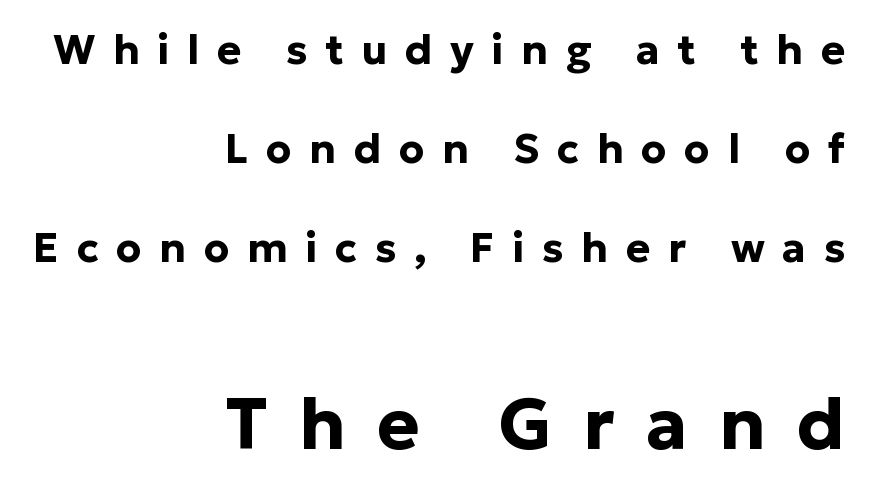
Q: Is the text bold? A: Yes.
Q: Is the text italic (slanted)? A: No, it is upright.
Q: Is the typeface a serif or a sans-serif typeface? A: Sans-serif.
Q: Is the text underlined? A: No.
Q: How is the paragraph aligned? A: Right-aligned.
Q: Is the spacing between letters normal or unusually wide? A: Unusually wide.
Q: Is the spacing between lines tight, normal or loose? A: Loose.
Q: Which block of text is set in a larger size, the first (top) or the second (bottom)? A: The second (bottom) one.
Q: Width (condensed, normal, or wide)? A: Normal.
Q: Stroke contrast? A: Low.
Q: x-height? A: Medium.
Q: Monospaced? A: No.
